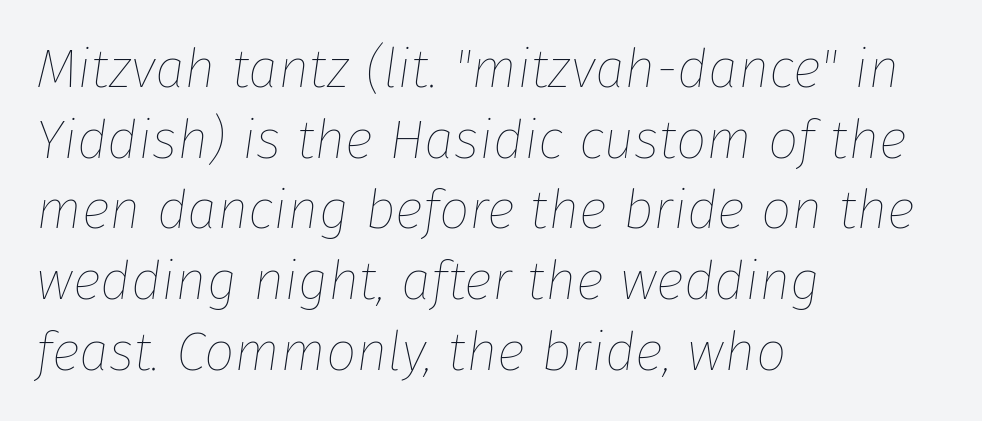
Q: Is the text bold? A: No.
Q: Is the text italic (slanted)? A: Yes, it leans right by about 8 degrees.
Q: Is the text underlined? A: No.
Q: How is the paragraph aligned? A: Left-aligned.
Q: Is the spacing between letters normal or unusually wide? A: Normal.
Q: Is the spacing between lines tight, normal or loose? A: Normal.
Q: Width (condensed, normal, or wide)? A: Normal.
Q: Stroke contrast? A: Low.
Q: x-height? A: Medium.
Q: Monospaced? A: No.
